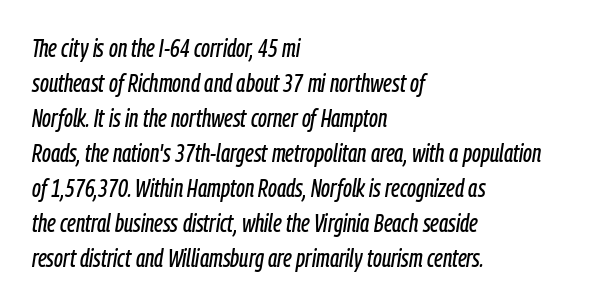
Q: Is the text italic (slanted)? A: Yes, it leans right by about 9 degrees.
Q: Is the text underlined? A: No.
Q: How is the paragraph aligned? A: Left-aligned.
Q: Is the spacing between letters normal or unusually wide? A: Normal.
Q: Is the spacing between lines tight, normal or loose? A: Normal.
